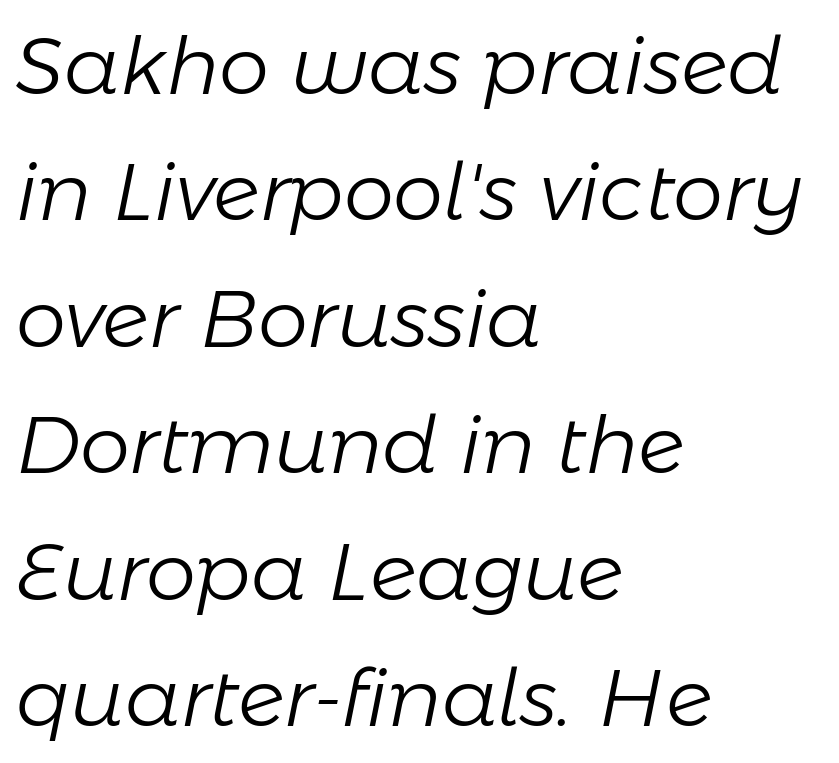
The image shows 80 px light type, italic (leaning right); set left-aligned, normal line spacing (1.58x), normal letter spacing, not underlined; low stroke contrast and a medium x-height.
